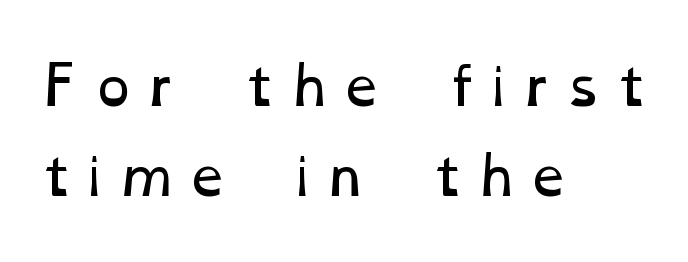
Stems and bowls with no extra thickness — not bold. No word sits above an underline. The rag falls on the right side of this text block. A typesetter would call this proportional, since set widths differ per character.
